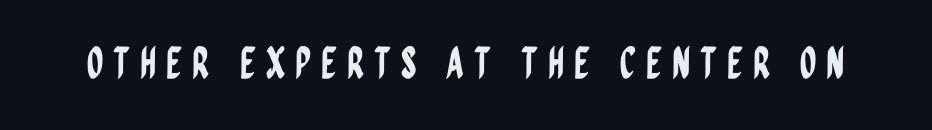
The image shows 43 px condensed sans-serif type, upright; set unusually wide letter spacing (+0.22 em), not underlined; low stroke contrast and a large x-height.
